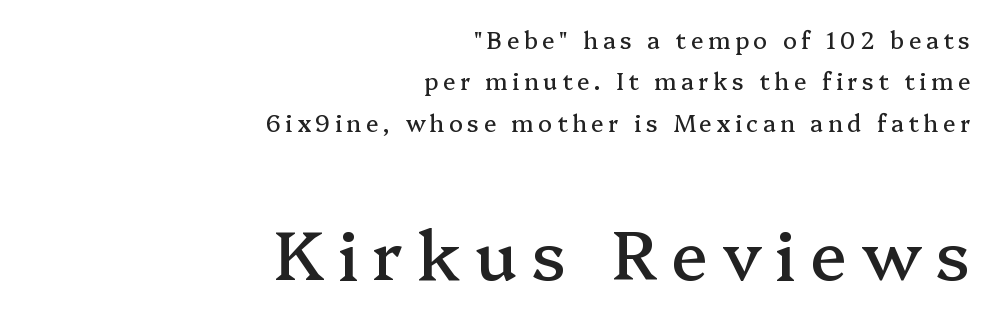
Little horizontal feet cap the strokes, marking this as serif type. Looks like regular typesetting: each glyph gets only the width it needs. Notice how the stems are strictly vertical — no italics here. Unmarked baselines from the first word to the last. A student would call this right alignment; a typographer would say flush right, rag left. In this sample the second text group is rendered at the bigger scale.
